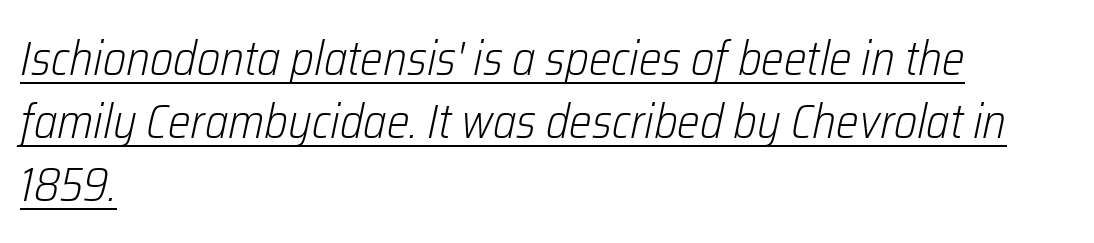
Q: Is the text bold? A: No.
Q: Is the text italic (slanted)? A: Yes, it leans right by about 12 degrees.
Q: Is the text underlined? A: Yes.
Q: How is the paragraph aligned? A: Left-aligned.
Q: Is the spacing between letters normal or unusually wide? A: Normal.
Q: Is the spacing between lines tight, normal or loose? A: Normal.
Q: Width (condensed, normal, or wide)? A: Condensed.
Q: Stroke contrast? A: Low.
Q: x-height? A: Medium.
Q: Monospaced? A: No.
